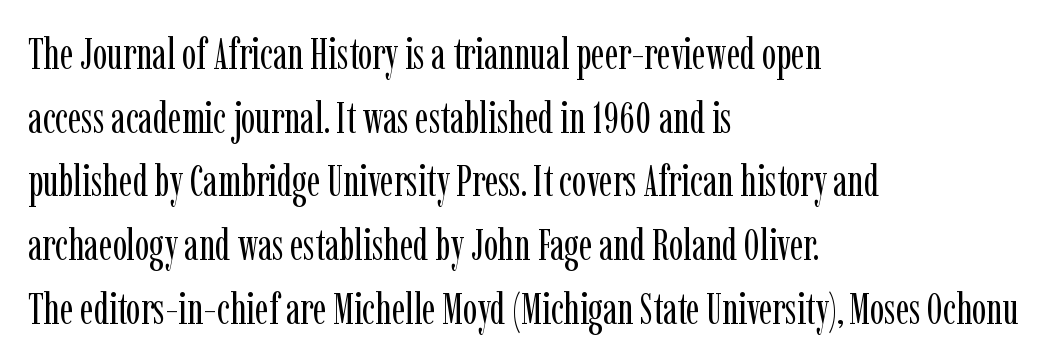
Clear beneath every line of the passage. Short and long lines alike share a common starting point at left. Is the stroke heavy? The answer is a plain regular-or-lighter. The axis of the letterforms is exactly vertical. Look at the bottom of the vertical strokes: they flare into serifs here.
